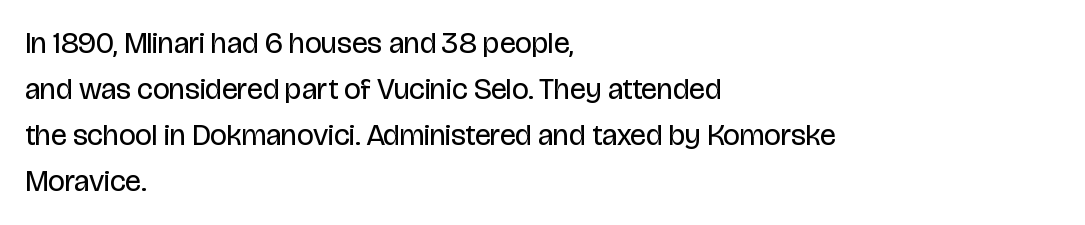
The image shows 30 px regular-weight, condensed sans-serif type, upright; set left-aligned, normal line spacing (1.53x), normal letter spacing, not underlined; low stroke contrast and a large x-height.
